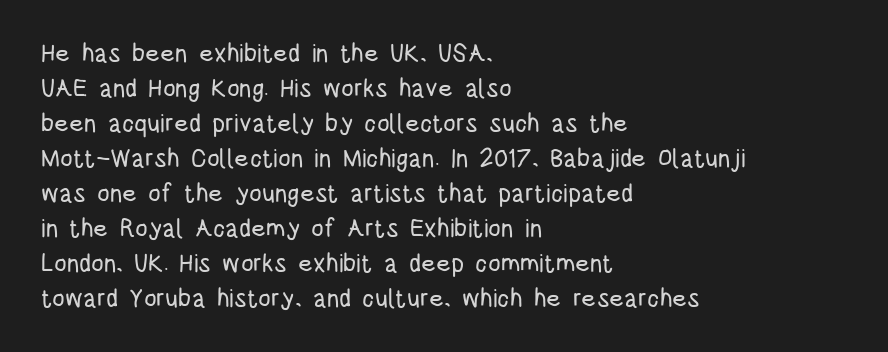
The rendering uses a moderate line-height, typical for paragraphs. A typesetter would call this zero additional tracking. Teacher's note: observe the even left margin — that is flush-left alignment. The string is rendered with underlining switched off. Posture: straight, roman, zero tilt.
